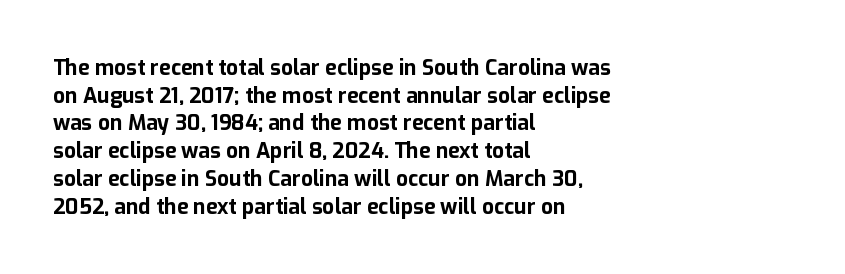
It's the straight-up-and-down kind of type. The words here are not underlined. Summary of vertical rhythm: regular, with standard interline spacing. Alignment: flush left. The rendering keeps characters at their native spacing.
